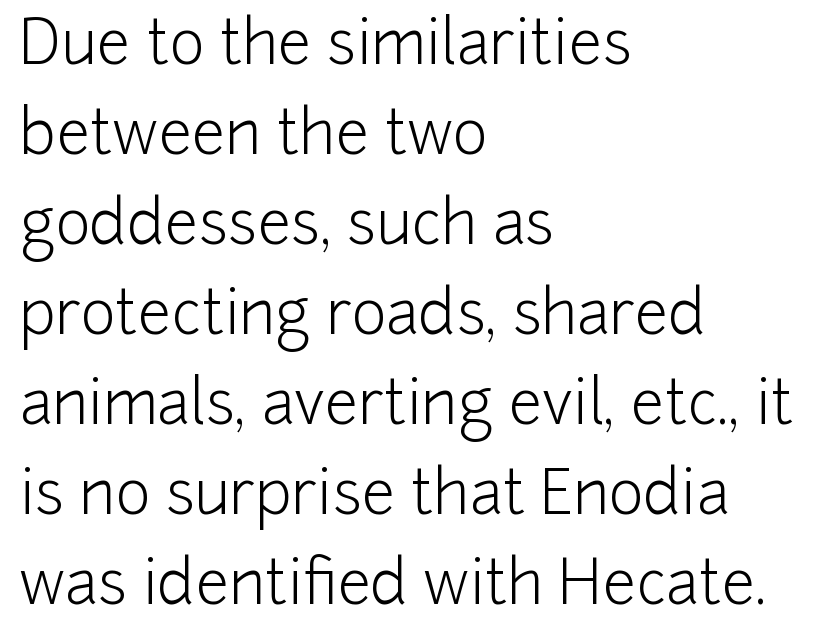
{"serif": "no", "italic": "no", "bold": "no", "weight": "light", "width": "normal", "stroke_contrast": "low", "x_height": "medium", "monospaced": "no", "underline": "no", "align": "left", "line_spacing": "normal", "line_spacing_ratio": 1.5, "letter_spacing": "normal", "letter_spacing_em": 0.0, "glyph_px": 60}
